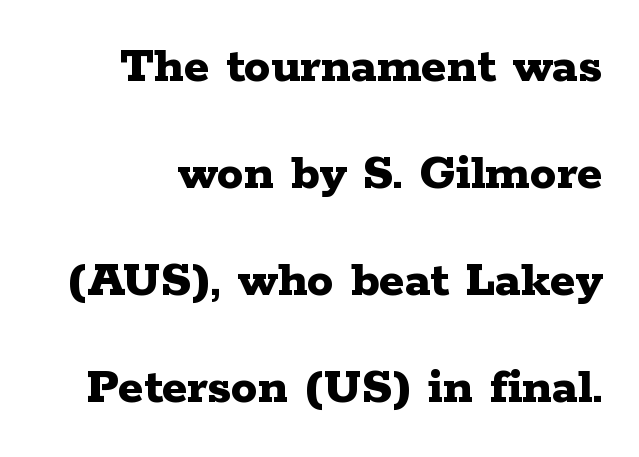
{"serif": "yes", "italic": "no", "bold": "yes", "weight": "bold", "width": "wide", "stroke_contrast": "low", "x_height": "medium", "monospaced": "no", "underline": "no", "line_spacing": "loose", "line_spacing_ratio": 2.02, "letter_spacing": "normal", "letter_spacing_em": 0.0, "glyph_px": 53}
